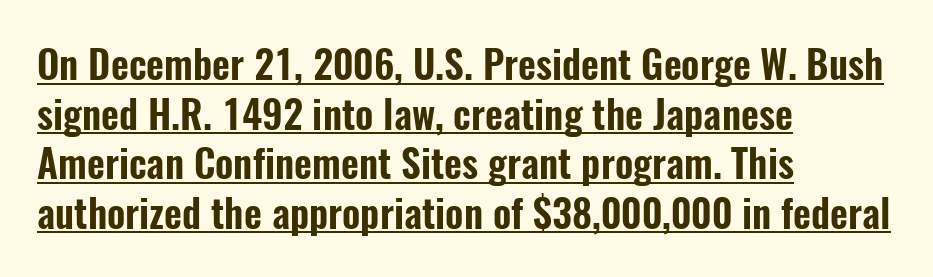
The face used here is proportionally spaced, like ordinary book or web type. A typographer would call this underscored text. Compared with typical paragraphs, the rows here are spaced about the same. How are the letters spaced? Ordinarily, with no added tracking. Reading down the block, your eye returns to a fixed left position each line. Examine the stroke ends and you'll find no serifs.
